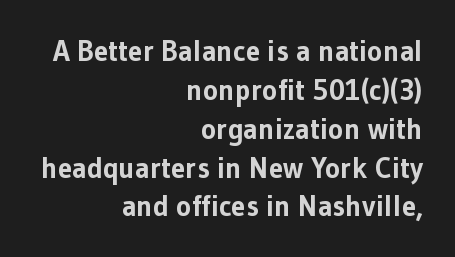
Heavy, bold letterforms. Compared with a flush-left layout, this one pins lines to the opposite, right side. Whoever set this chose a conventional vertical rhythm. The type is set solid horizontally, with unmodified tracking.
